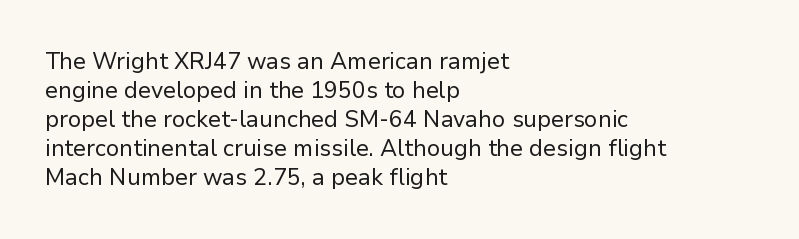
The image shows 23 px text type, upright; set left-aligned, normal line spacing (1.26x), normal letter spacing, not underlined.
